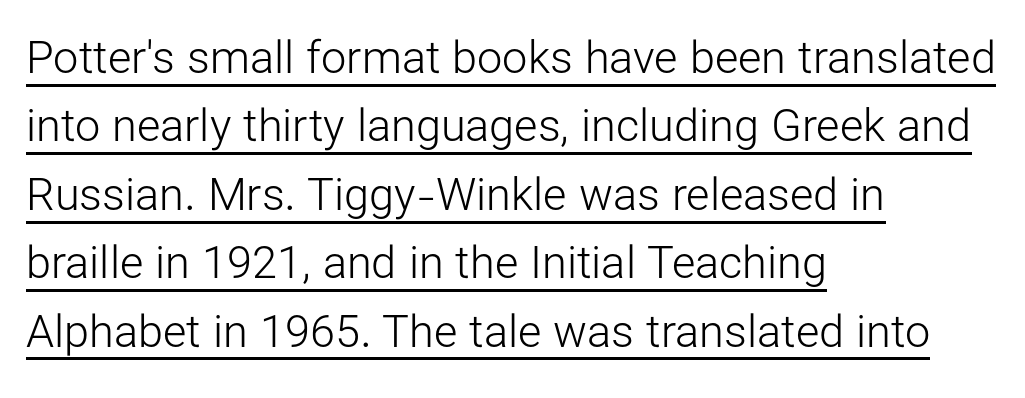
Q: Is the text bold? A: No.
Q: Is the text italic (slanted)? A: No, it is upright.
Q: Is the typeface a serif or a sans-serif typeface? A: Sans-serif.
Q: Is the text underlined? A: Yes.
Q: How is the paragraph aligned? A: Left-aligned.
Q: Is the spacing between letters normal or unusually wide? A: Normal.
Q: Is the spacing between lines tight, normal or loose? A: Normal.
Q: Width (condensed, normal, or wide)? A: Normal.
Q: Stroke contrast? A: Low.
Q: x-height? A: Medium.
Q: Monospaced? A: No.
